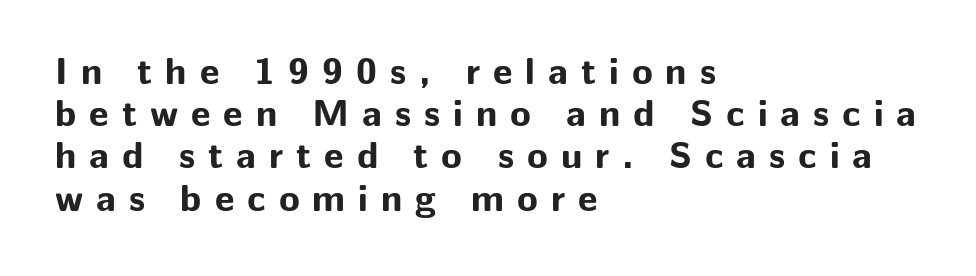
{"serif": "no", "italic": "no", "bold": "yes", "weight": "bold", "width": "normal", "stroke_contrast": "low", "x_height": "medium", "monospaced": "no", "underline": "no", "align": "left", "line_spacing": "tight", "line_spacing_ratio": 1.11, "letter_spacing": "wide", "letter_spacing_em": 0.34, "glyph_px": 38}
